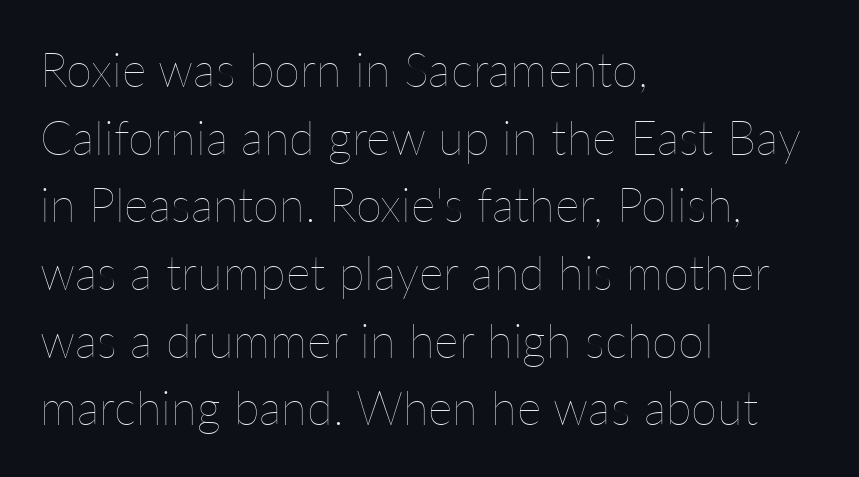
The setting favours the left margin, as ordinary paragraphs usually do. The face used here is proportionally spaced, like ordinary book or web type. Stroke mass is kept to a normal reading level or below. Letter spacing: default. Rows of type keep a routine distance in the vertical direction.
